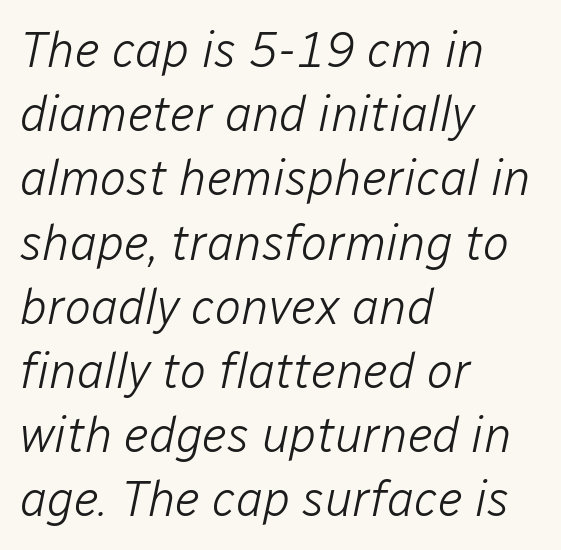
Horizontally, the lines are justified to the leading edge only. The whole block is typeset with a tilt. If you measured baseline to baseline, you'd find a middling distance. Only glyphs here, with clear space below each row.
